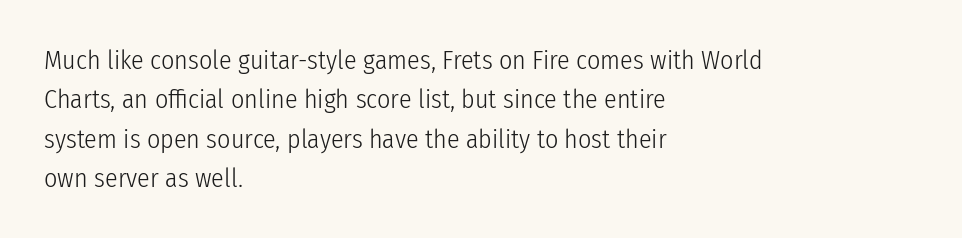
Q: Is the text bold? A: No.
Q: Is the text italic (slanted)? A: No, it is upright.
Q: Is the text underlined? A: No.
Q: How is the paragraph aligned? A: Left-aligned.
Q: Is the spacing between letters normal or unusually wide? A: Normal.
Q: Is the spacing between lines tight, normal or loose? A: Normal.
